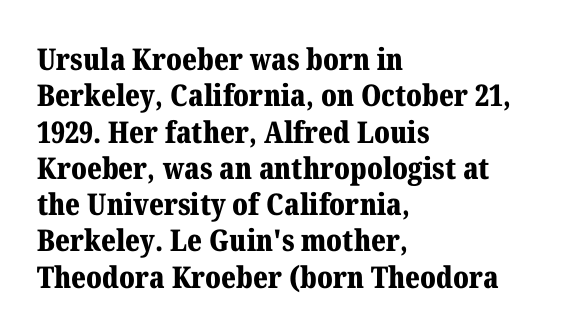
The image shows 30 px bold serif type, upright; set left-aligned, line spacing 1.21x, normal letter spacing, not underlined; medium stroke contrast and a medium x-height.
